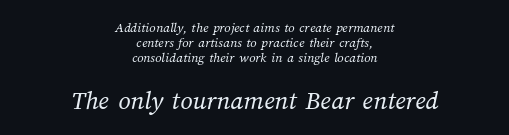
Visually, the bottom section dominates because its glyphs are scaled up. In terms of leading, this rendering errs on the cramped side. The paragraph shown floats in the horizontal middle. Nothing unusual about the tracking: characters are spaced as the font intends. Think standard paragraph weight, or any step lighter than that. The words here are not underlined.
